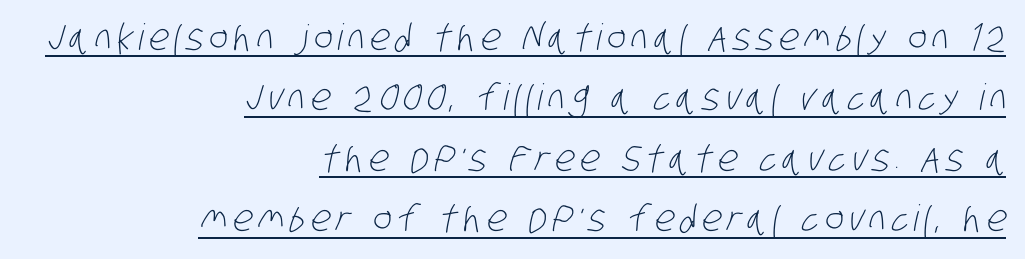
Q: Is the text bold? A: No.
Q: Is the typeface a serif or a sans-serif typeface? A: Sans-serif.
Q: Is the text underlined? A: Yes.
Q: How is the paragraph aligned? A: Right-aligned.
Q: Is the spacing between lines tight, normal or loose? A: Normal.
Q: Width (condensed, normal, or wide)? A: Condensed.
Q: Stroke contrast? A: Low.
Q: x-height? A: Large.
Q: Monospaced? A: No.
